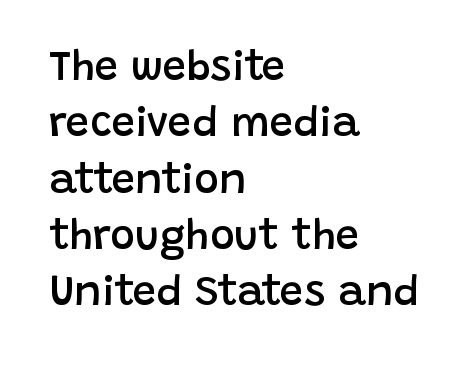
{"serif": "no", "italic": "no", "bold": "semi", "weight": "semibold", "width": "normal", "stroke_contrast": "low", "x_height": "large", "monospaced": "no", "underline": "no", "align": "left", "line_spacing": "normal", "line_spacing_ratio": 1.34, "letter_spacing": "normal", "letter_spacing_em": 0.0, "glyph_px": 42}
